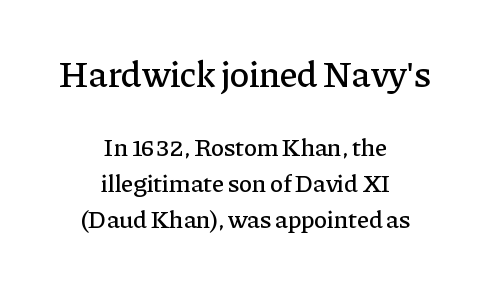
The gaps between neighbouring characters are ordinary and unremarkable. Note the varied advance widths — an 'i' is clearly narrower than an 'm'. The text was rendered using a seriffed face with decorative stroke endings. Beneath every word, the page is bare.
